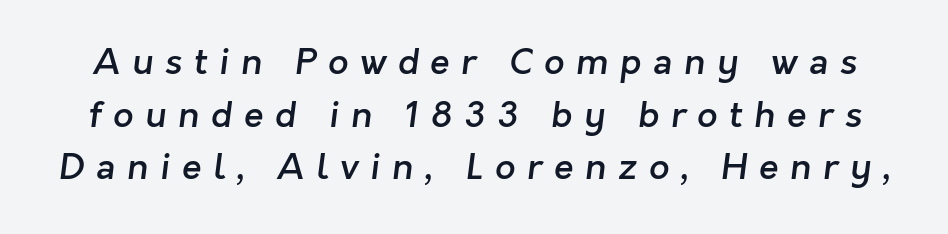
Q: Is the text bold? A: Semi-bold.
Q: Is the typeface a serif or a sans-serif typeface? A: Sans-serif.
Q: Is the text underlined? A: No.
Q: Is the spacing between letters normal or unusually wide? A: Unusually wide.
Q: Is the spacing between lines tight, normal or loose? A: Normal.
Q: Width (condensed, normal, or wide)? A: Normal.
Q: Stroke contrast? A: Low.
Q: x-height? A: Medium.
Q: Monospaced? A: No.
